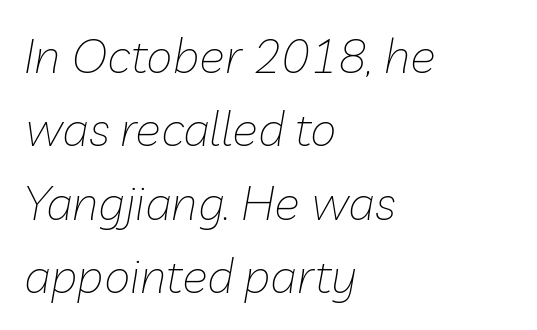
Underlining? Definitely not there. Where is the straight margin? On the left. These lines are rendered in a variable-pitch font. Between one letter and the next there's only the usual sliver of space. Regular leading.
